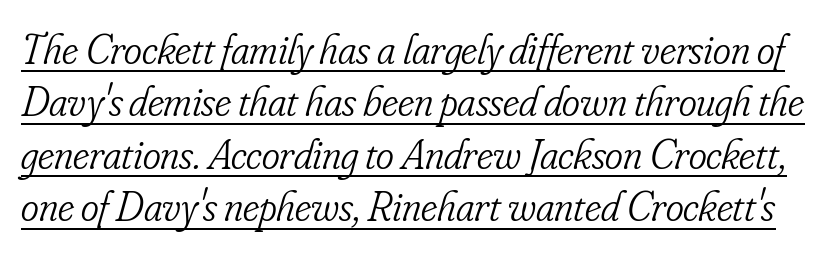
{"serif": "yes", "italic": "yes", "lean": "right", "slant_degrees": 16, "bold": "no", "weight": "light", "width": "condensed", "stroke_contrast": "low", "x_height": "small", "monospaced": "no", "underline": "yes", "line_spacing_ratio": 1.22, "letter_spacing": "normal", "letter_spacing_em": 0.0, "glyph_px": 43}
